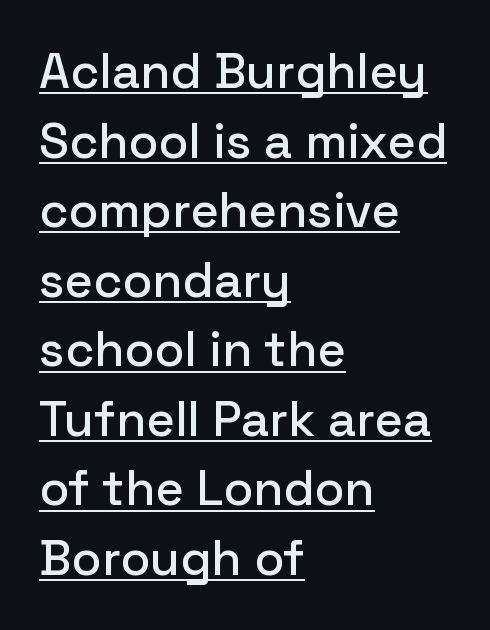
{"serif": "no", "italic": "no", "width": "normal", "stroke_contrast": "low", "x_height": "medium", "monospaced": "no", "underline": "yes", "align": "left", "line_spacing": "normal", "line_spacing_ratio": 1.42, "letter_spacing": "normal", "letter_spacing_em": 0.0, "glyph_px": 49}
